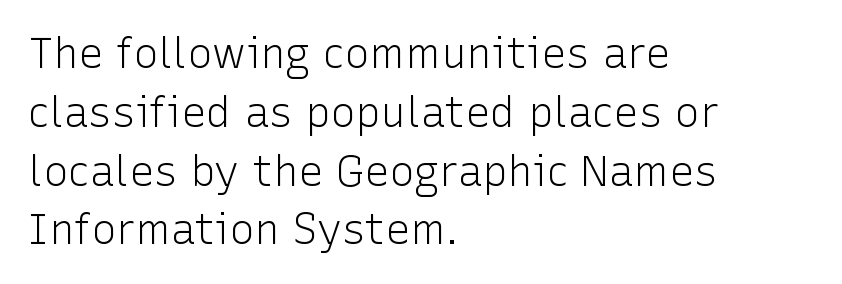
Quick note: interline space is typical. Proportional: the letters do not fall into vertical columns. Ink coverage per letter is moderate at most. The passage shown is typeset with a sans-serif family.
